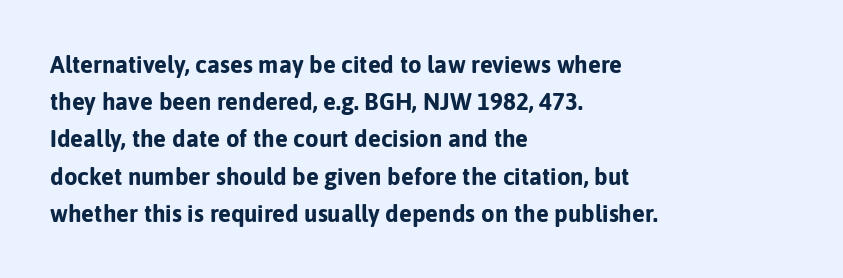
The passage shown has conventional tracking throughout. Underline: absent. The lines in this sample share a left origin and differ only in where they stop. These lines carry a lot of weight — the face is fully bold. Leading: standard. Characters remain perfectly vertical along every line.
